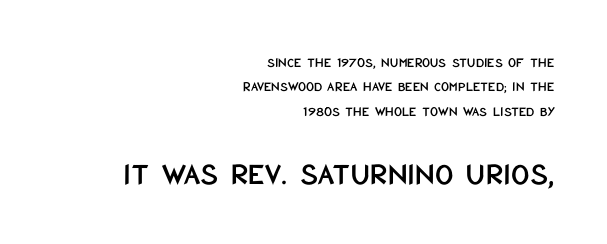
The image shows 32 px condensed sans-serif type, upright; set right-aligned, line spacing 1.74x, normal letter spacing, not underlined; the second (bottom) block is 2.29x larger; low stroke contrast and a large x-height.
